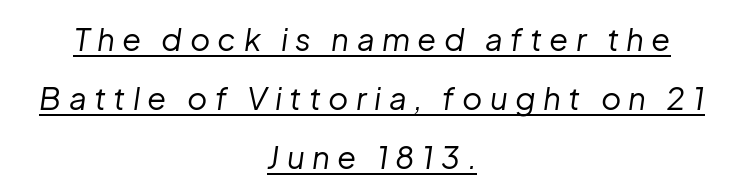
Glance below the letters and you will spot a drawn line. Think of a printed novel: that variable character pitch is what you see here. Stem width sits at or under what a default text font uses. The compositor balanced each line on the midline. In terms of letterspacing, this is a distinctly airy, spread setting.
